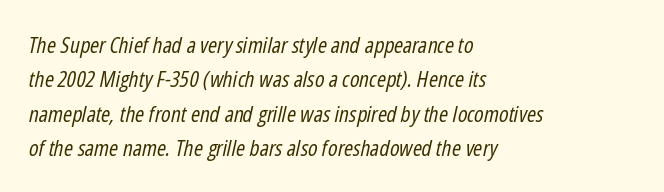
Weight: in the light-to-regular range. Between one letter and the next there's only the usual sliver of space. The lettering tilts uniformly, giving the passage an italic look. Normally led — the rows are evenly, conventionally spaced.
